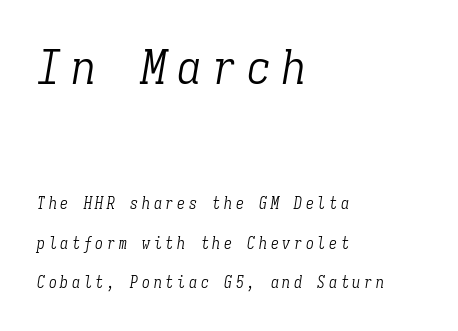
A bare baseline throughout the passage. Font category for this specimen: serif. Quick note: interline space is abundant. A typesetter would call this monospace, since all characters share one set width.
